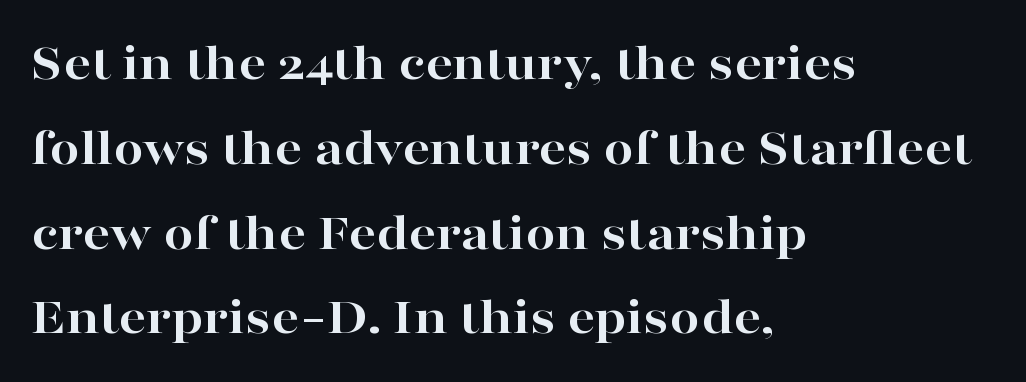
You could not count columns in this text — the font is proportionally spaced. Posture: upright roman. Horizontal bands of white between lines are of average thickness. Observe the serifs anchoring each vertical stroke in this sample. Caption: standard tracking, unaltered. A dark, heavy texture on the line: the type is bold.
